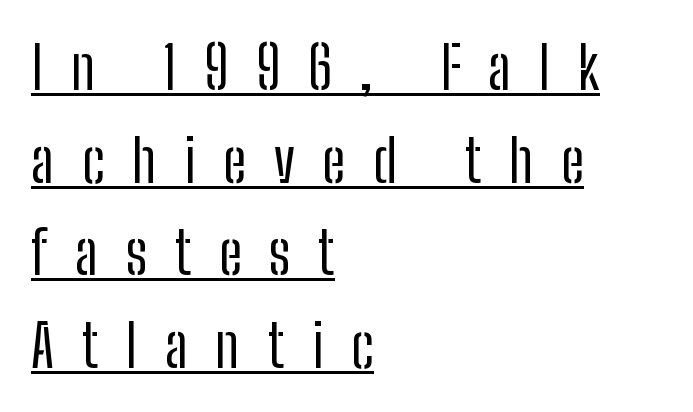
{"serif": "no", "italic": "no", "bold": "no", "weight": "regular", "width": "condensed", "stroke_contrast": "low", "x_height": "medium", "monospaced": "no", "underline": "yes", "align": "left", "line_spacing": "normal", "line_spacing_ratio": 1.57, "letter_spacing": "wide", "letter_spacing_em": 0.47, "glyph_px": 59}
